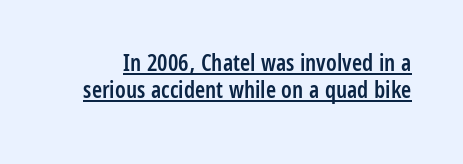
The image shows 23 px text type, upright; set line spacing 1.18x, normal letter spacing, underlined.
